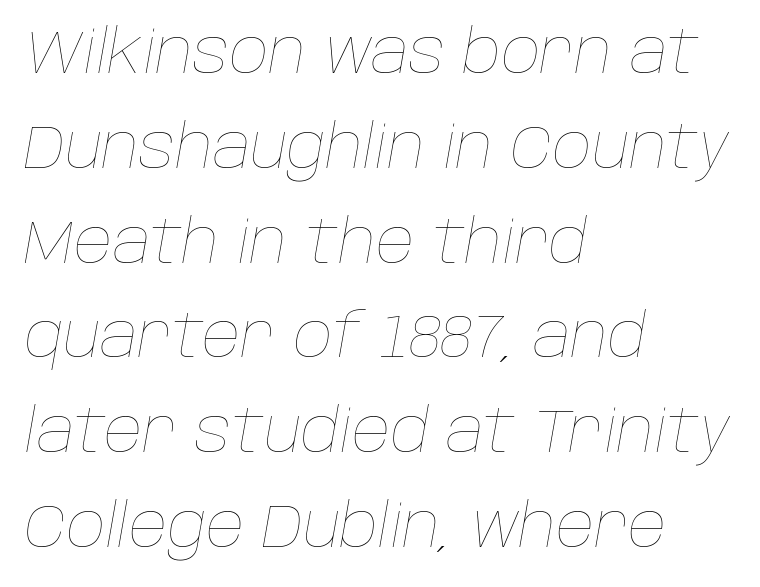
Q: Is the text bold? A: No.
Q: Is the text italic (slanted)? A: Yes, it leans right by about 10 degrees.
Q: Is the text underlined? A: No.
Q: How is the paragraph aligned? A: Left-aligned.
Q: Is the spacing between letters normal or unusually wide? A: Normal.
Q: Is the spacing between lines tight, normal or loose? A: Normal.
Q: Width (condensed, normal, or wide)? A: Normal.
Q: Stroke contrast? A: Low.
Q: x-height? A: Large.
Q: Monospaced? A: No.
